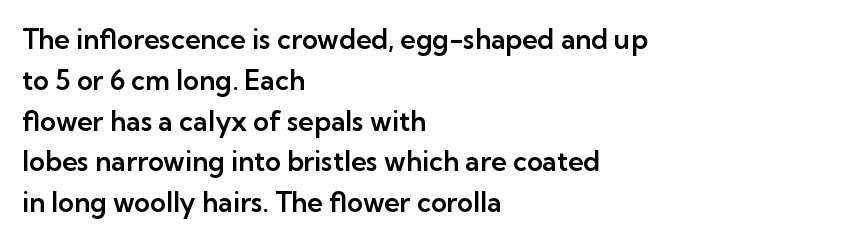
Q: Is the text italic (slanted)? A: No, it is upright.
Q: Is the text underlined? A: No.
Q: How is the paragraph aligned? A: Left-aligned.
Q: Is the spacing between letters normal or unusually wide? A: Normal.
Q: Is the spacing between lines tight, normal or loose? A: Normal.
